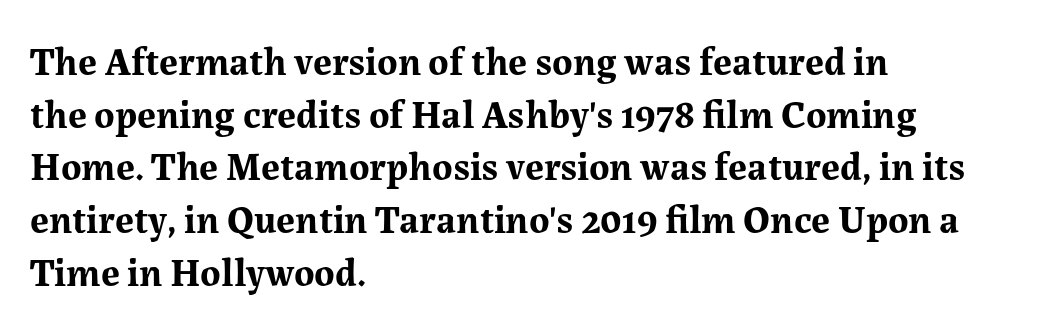
Nobody drew a line under any word here. This rendering employs a face with finishing strokes, i.e., a serif. Layout note: lines flush left. A roman cut, with each character standing at attention. Spacing verdict: proportional, widths tailored to each character. Tracking value appears to be zero — textbook default spacing.
